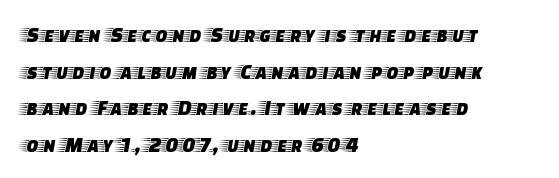
The image shows 22 px text type; set left-aligned, normal line spacing (1.66x), normal letter spacing, not underlined.
